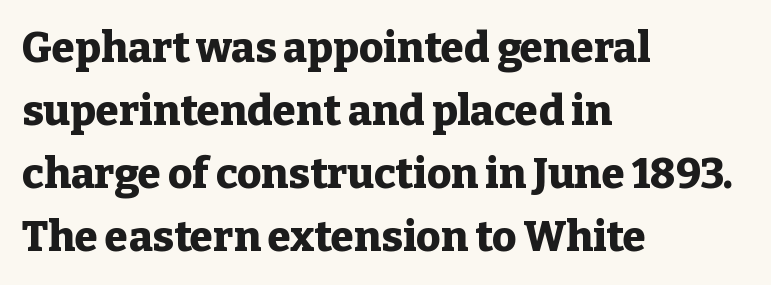
{"serif": "yes", "italic": "no", "bold": "yes", "weight": "heavy", "width": "normal", "stroke_contrast": "low", "x_height": "medium", "monospaced": "no", "underline": "no", "align": "left", "line_spacing": "normal", "line_spacing_ratio": 1.5, "letter_spacing": "normal", "letter_spacing_em": 0.0, "glyph_px": 42}
